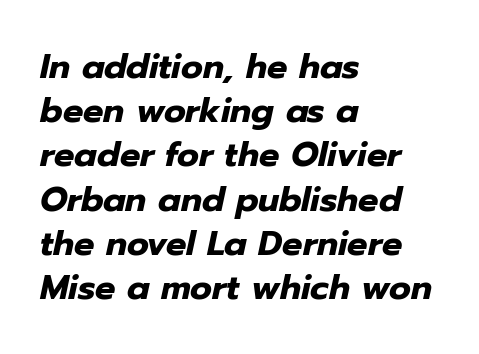
{"italic": "yes", "lean": "right", "slant_degrees": 12, "bold": "yes", "weight": "heavy", "width": "normal", "stroke_contrast": "low", "x_height": "medium", "monospaced": "no", "underline": "no", "align": "left", "line_spacing": "normal", "line_spacing_ratio": 1.3, "letter_spacing": "normal", "letter_spacing_em": 0.0, "glyph_px": 34}
